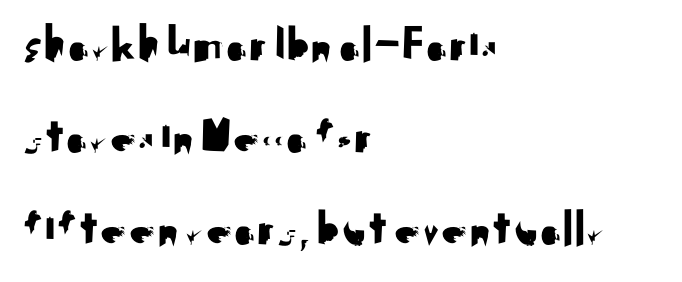
Q: Is the text italic (slanted)? A: No, it is upright.
Q: Is the typeface a serif or a sans-serif typeface? A: Sans-serif.
Q: Is the text underlined? A: No.
Q: How is the paragraph aligned? A: Left-aligned.
Q: Is the spacing between letters normal or unusually wide? A: Normal.
Q: Width (condensed, normal, or wide)? A: Normal.
Q: Stroke contrast? A: Medium.
Q: x-height? A: Small.
Q: Monospaced? A: No.
